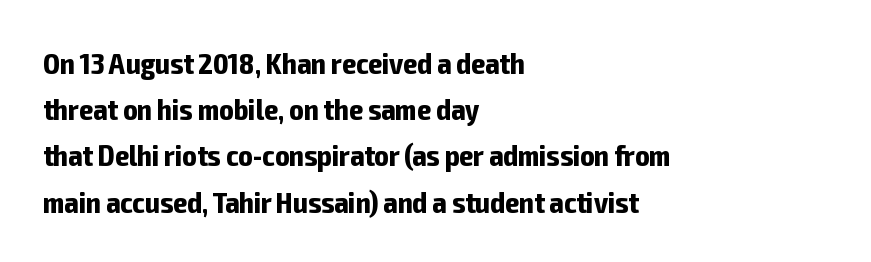
The image shows 30 px bold, condensed sans-serif type, upright; set left-aligned, normal line spacing (1.54x), normal letter spacing, not underlined; low stroke contrast and a medium x-height.
